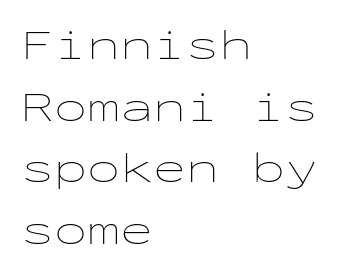
{"italic": "no", "bold": "no", "weight": "thin", "width": "wide", "stroke_contrast": "low", "x_height": "medium", "monospaced": "yes", "underline": "no", "align": "left", "line_spacing": "normal", "line_spacing_ratio": 1.4, "letter_spacing": "normal", "letter_spacing_em": 0.0, "glyph_px": 44}
